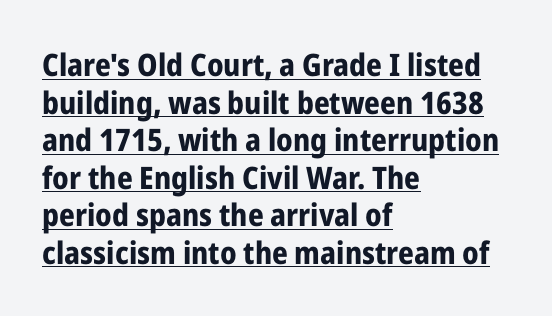
The rendering uses a bold face; every stroke is thick and dark. Short and long lines alike share a common starting point at left. This sample has the flowing, uneven cadence of proportional lettering. The letters carry no serifs — their stems end cleanly without finishing strokes. Every word sits above its own underline. Unlike italic type, these characters show no tilt at all.
